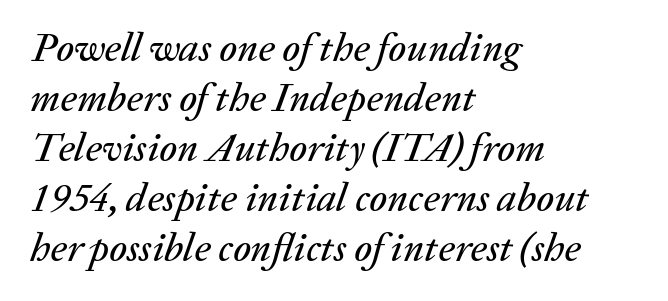
The rag falls on the right side of this text block. Interline gaps are of average width in this sample. Here the designer chose a conventional face with non-uniform glyph widths. The gaps between neighbouring characters are ordinary and unremarkable. Style check: oblique. The baseline area is clear.
